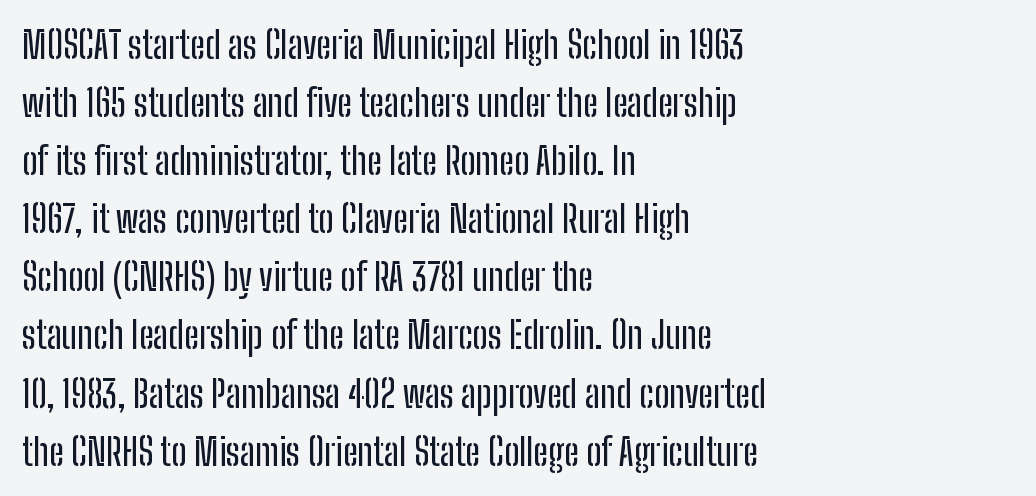
{"serif": "no", "italic": "no", "width": "condensed", "stroke_contrast": "low", "x_height": "medium", "monospaced": "no", "underline": "no", "align": "left", "line_spacing": "normal", "line_spacing_ratio": 1.57, "letter_spacing": "normal", "letter_spacing_em": 0.0, "glyph_px": 37}
